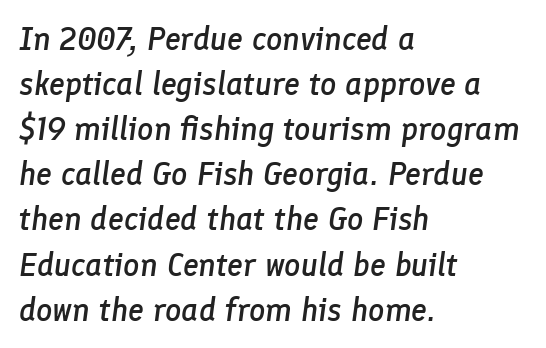
{"italic": "yes", "lean": "right", "slant_degrees": 8, "bold": "semi", "weight": "semibold", "width": "normal", "stroke_contrast": "low", "x_height": "medium", "monospaced": "no", "underline": "no", "align": "left", "line_spacing": "normal", "line_spacing_ratio": 1.41, "letter_spacing": "normal", "letter_spacing_em": 0.0, "glyph_px": 32}
